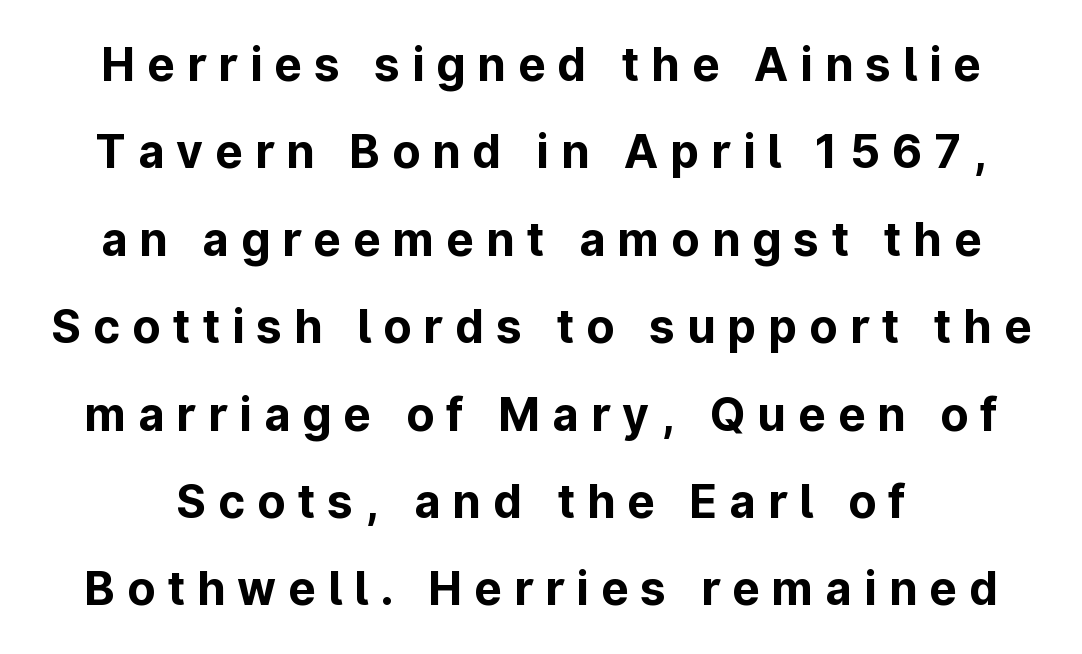
The image shows 46 px bold sans-serif type, upright; set loose line spacing (1.9x), unusually wide letter spacing (+0.26 em), not underlined; low stroke contrast and a medium x-height.
